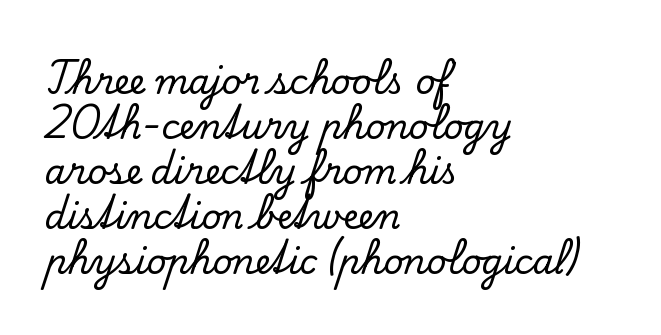
The image shows 34 px serif type; set left-aligned, normal line spacing (1.32x), normal letter spacing, not underlined; low stroke contrast and a small x-height.
